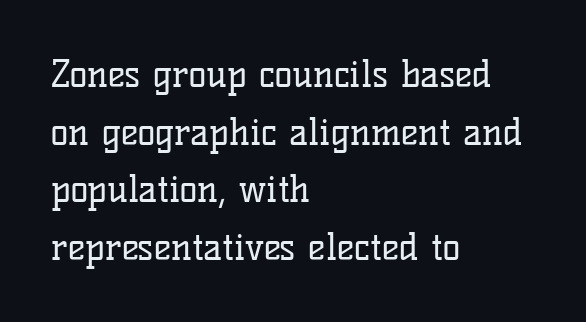
{"serif": "yes", "italic": "no", "bold": "no", "weight": "regular", "width": "normal", "stroke_contrast": "low", "x_height": "medium", "monospaced": "no", "underline": "no", "align": "left", "line_spacing": "normal", "line_spacing_ratio": 1.56, "letter_spacing": "normal", "letter_spacing_em": 0.0, "glyph_px": 37}
